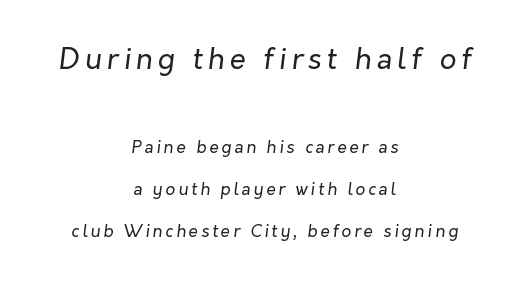
Q: Is the text bold? A: No.
Q: Is the text italic (slanted)? A: Yes, it leans right by about 7 degrees.
Q: Is the text underlined? A: No.
Q: How is the paragraph aligned? A: Centered.
Q: Is the spacing between lines tight, normal or loose? A: Loose.
Q: Which block of text is set in a larger size, the first (top) or the second (bottom)? A: The first (top) one.
Q: Width (condensed, normal, or wide)? A: Normal.
Q: Stroke contrast? A: Low.
Q: x-height? A: Medium.
Q: Monospaced? A: No.
